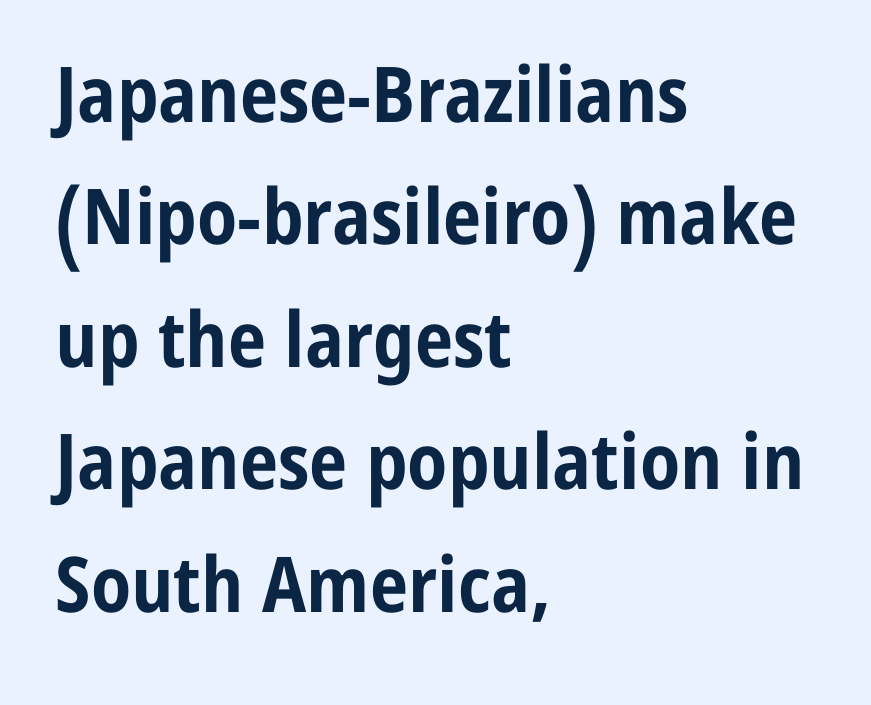
Q: Is the text bold? A: Yes.
Q: Is the text italic (slanted)? A: No, it is upright.
Q: Is the typeface a serif or a sans-serif typeface? A: Sans-serif.
Q: Is the text underlined? A: No.
Q: How is the paragraph aligned? A: Left-aligned.
Q: Is the spacing between letters normal or unusually wide? A: Normal.
Q: Is the spacing between lines tight, normal or loose? A: Normal.
Q: Width (condensed, normal, or wide)? A: Condensed.
Q: Stroke contrast? A: Low.
Q: x-height? A: Medium.
Q: Monospaced? A: No.
